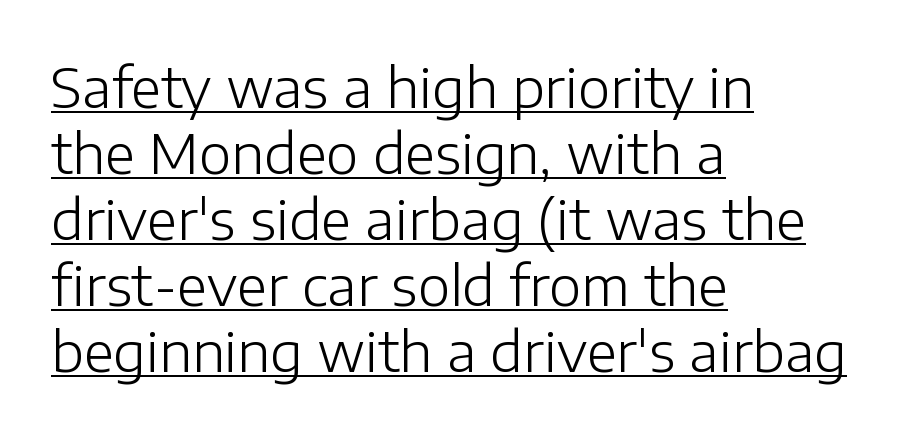
The image shows 55 px light sans-serif type, upright; set left-aligned, line spacing 1.2x, normal letter spacing, underlined; low stroke contrast and a medium x-height.
